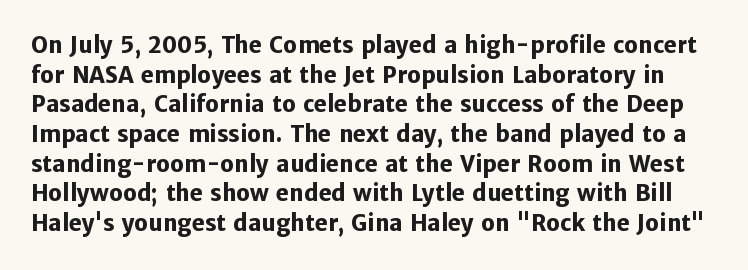
The image shows 22 px bold type, upright; set normal line spacing (1.35x), normal letter spacing, not underlined.
